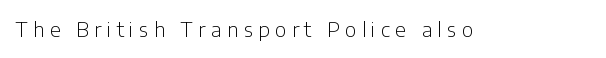
{"italic": "no", "bold": "no", "underline": "no", "letter_spacing": "wide", "letter_spacing_em": 0.26, "glyph_px": 20}
